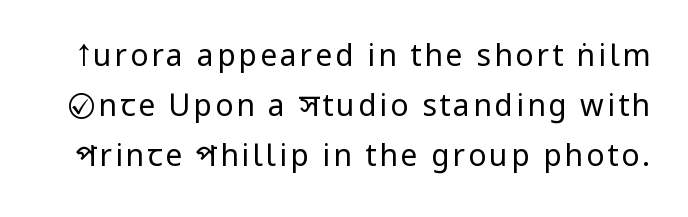
Quick note: not italic, upright. Regarding serifs, this sample does without them. Varying glyph widths throughout — classic text-font behaviour. Evenly set lines give the paragraph a standard silhouette.
